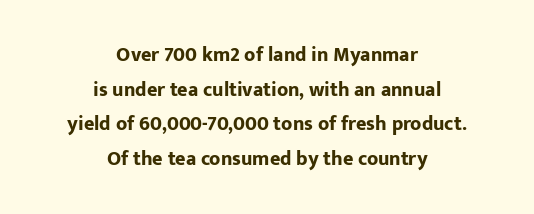
Q: Is the text bold? A: Yes.
Q: Is the text italic (slanted)? A: No, it is upright.
Q: Is the text underlined? A: No.
Q: How is the paragraph aligned? A: Centered.
Q: Is the spacing between letters normal or unusually wide? A: Normal.
